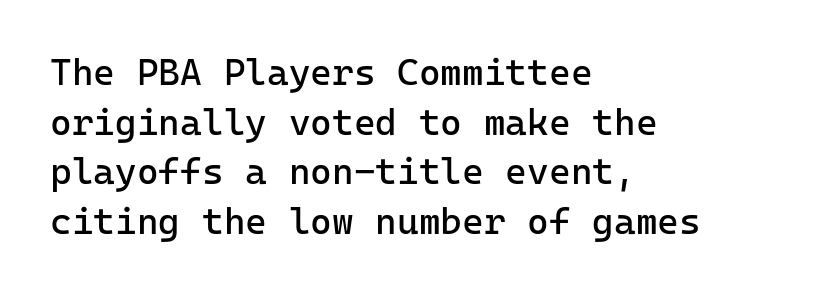
The gap between lines stays unmarked. You could count columns in this text — the font is strictly monospaced. Unlike italic type, these characters show no tilt at all. The leading is moderate, giving the passage an even texture. The letters look calm and open, with moderate or lighter stems.
